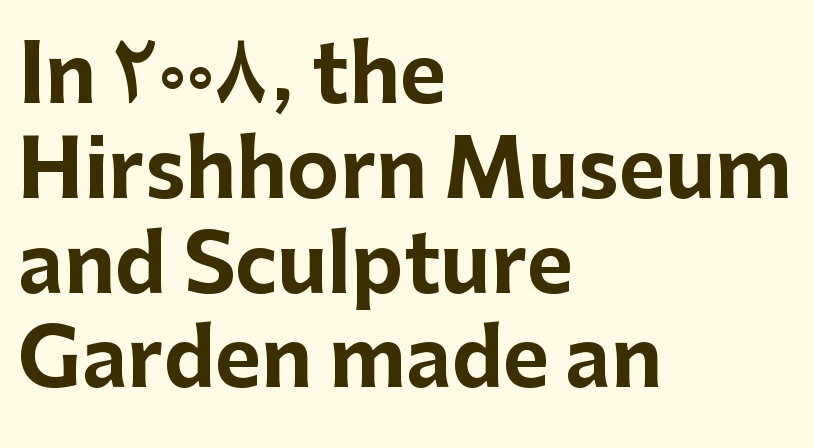
{"serif": "no", "italic": "no", "bold": "yes", "weight": "bold", "width": "normal", "stroke_contrast": "low", "x_height": "medium", "monospaced": "no", "underline": "no", "align": "left", "line_spacing_ratio": 1.2, "letter_spacing": "normal", "letter_spacing_em": 0.0, "glyph_px": 79}
